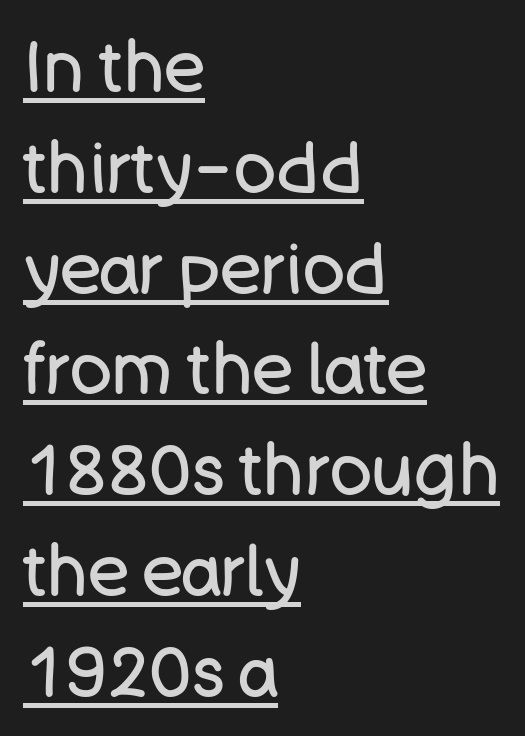
A typesetter would call this leading conventional body-copy spacing. Underlined type. Is there any slant? The stems are plumb. Counters stay open thanks to moderate or lighter strokes. Alignment: flush left.
